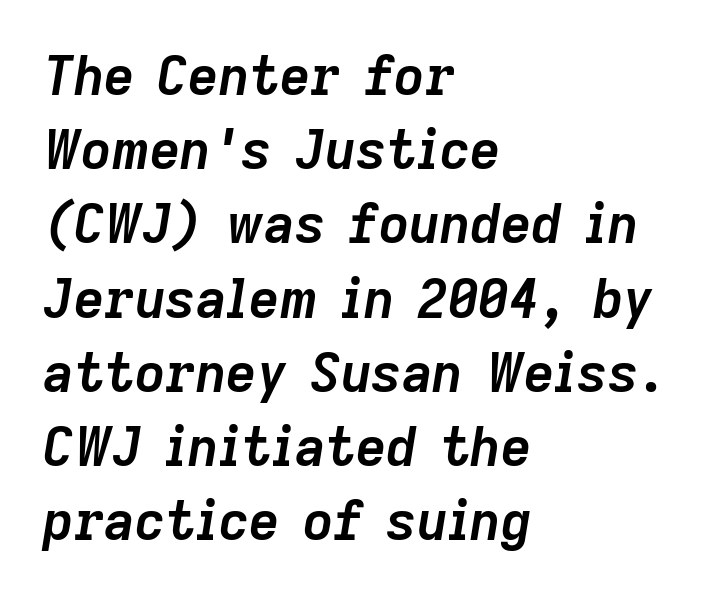
The image shows 53 px semibold type, italic (leaning right); set left-aligned, normal line spacing (1.4x), normal letter spacing, not underlined; low stroke contrast and a medium x-height.
